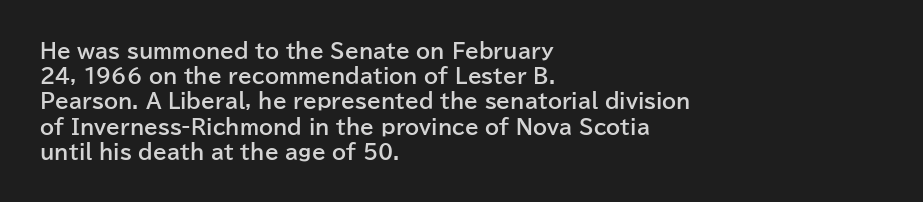
{"italic": "no", "bold": "yes", "underline": "no", "align": "left", "line_spacing": "normal", "line_spacing_ratio": 1.26, "letter_spacing": "normal", "letter_spacing_em": 0.0, "glyph_px": 20}
